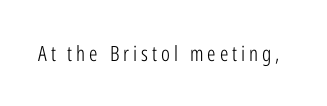
The image shows 21 px text type, upright; set not underlined.
